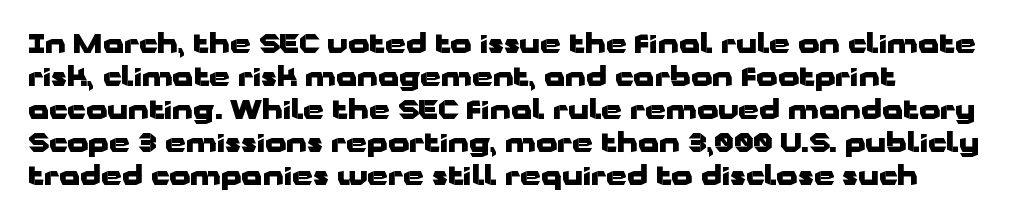
{"italic": "no", "bold": "yes", "underline": "no", "align": "left", "line_spacing_ratio": 1.22, "letter_spacing": "normal", "letter_spacing_em": 0.0, "glyph_px": 27}
